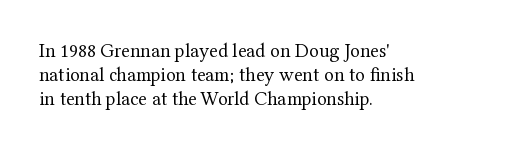
Q: Is the text bold? A: No.
Q: Is the text italic (slanted)? A: No, it is upright.
Q: Is the text underlined? A: No.
Q: How is the paragraph aligned? A: Left-aligned.
Q: Is the spacing between letters normal or unusually wide? A: Normal.
